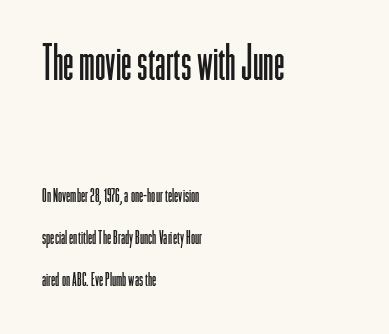
You get the large type first, then a drop to smaller type. Letters have the restrained weight of plain body copy at most. You could call the tracking neutral — neither tight nor loose. Compared with a centered layout, this one pins lines to the left instead.
